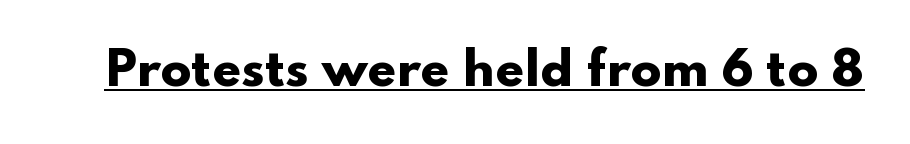
{"serif": "no", "italic": "no", "bold": "yes", "weight": "heavy", "width": "wide", "stroke_contrast": "low", "x_height": "small", "monospaced": "no", "underline": "yes", "letter_spacing": "normal", "letter_spacing_em": 0.0, "glyph_px": 46}
